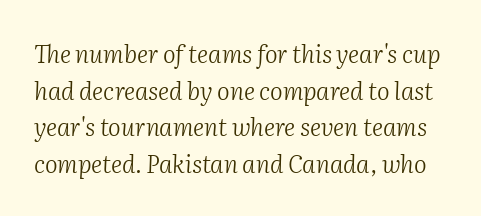
{"italic": "yes", "lean": "right", "slant_degrees": 2, "bold": "no", "underline": "no", "line_spacing": "normal", "line_spacing_ratio": 1.53, "letter_spacing": "normal", "letter_spacing_em": 0.0, "glyph_px": 24}
